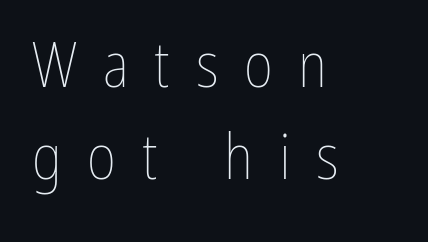
Q: Is the text bold? A: No.
Q: Is the text italic (slanted)? A: No, it is upright.
Q: Is the text underlined? A: No.
Q: How is the paragraph aligned? A: Left-aligned.
Q: Is the spacing between letters normal or unusually wide? A: Unusually wide.
Q: Is the spacing between lines tight, normal or loose? A: Normal.
Q: Width (condensed, normal, or wide)? A: Condensed.
Q: Stroke contrast? A: Low.
Q: x-height? A: Medium.
Q: Monospaced? A: No.
